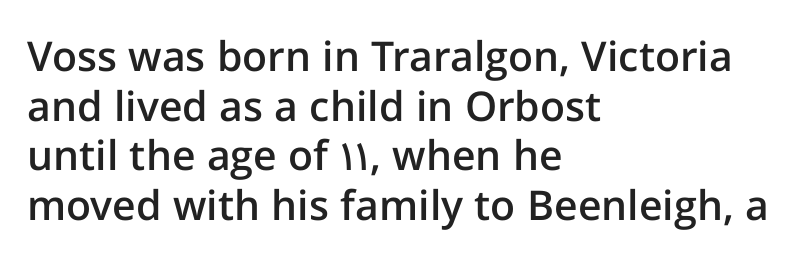
{"serif": "no", "italic": "no", "bold": "semi", "weight": "semibold", "width": "normal", "stroke_contrast": "low", "x_height": "medium", "monospaced": "no", "underline": "no", "align": "left", "line_spacing_ratio": 1.21, "letter_spacing": "normal", "letter_spacing_em": 0.0, "glyph_px": 41}
